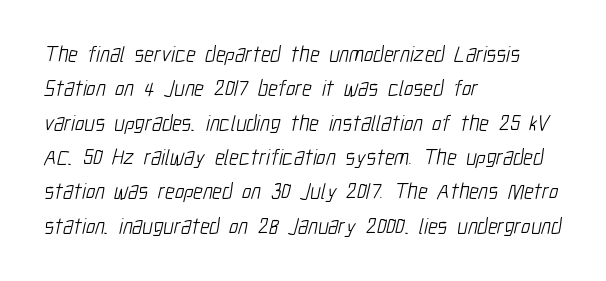
Q: Is the text bold? A: No.
Q: Is the text underlined? A: No.
Q: How is the paragraph aligned? A: Left-aligned.
Q: Is the spacing between letters normal or unusually wide? A: Normal.
Q: Is the spacing between lines tight, normal or loose? A: Normal.
